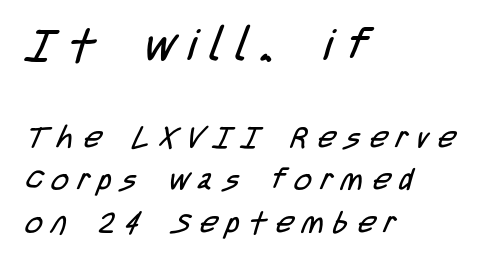
Display-style spreading of the glyphs; the letterfit is very open. A light-to-regular cut is what we see here. Unlike a traditional serif, this face leaves its strokes unadorned. Nobody drew a line under any word here. The rows are spaced the way most documents space them.
